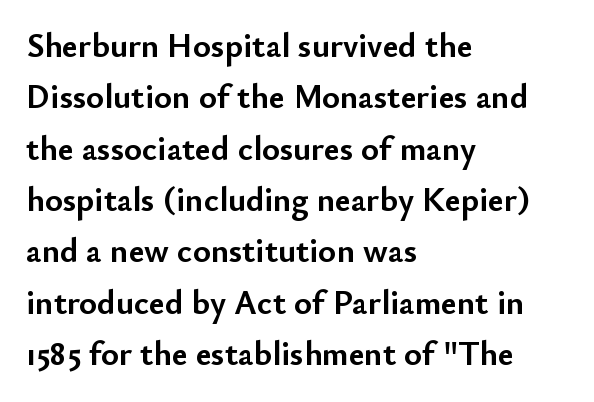
The image shows 34 px semibold sans-serif type, upright; set left-aligned, normal line spacing (1.51x), normal letter spacing, not underlined; low stroke contrast and a small x-height.
